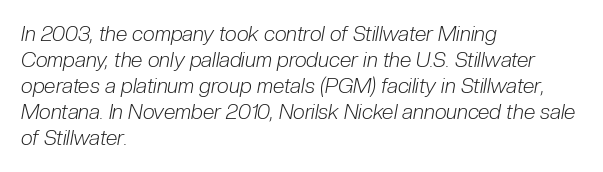
{"italic": "yes", "lean": "right", "slant_degrees": 10, "bold": "no", "underline": "no", "align": "left", "line_spacing_ratio": 1.24, "letter_spacing": "normal", "letter_spacing_em": 0.0, "glyph_px": 21}
